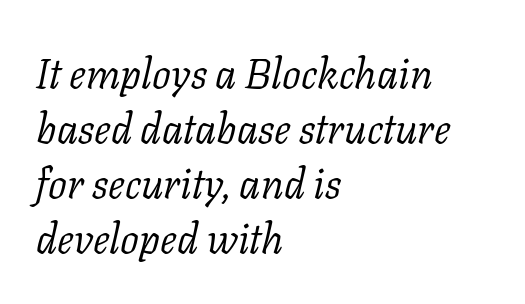
The image shows 42 px light serif type, italic (leaning right); set left-aligned, normal line spacing (1.31x), normal letter spacing, not underlined; low stroke contrast and a medium x-height.
